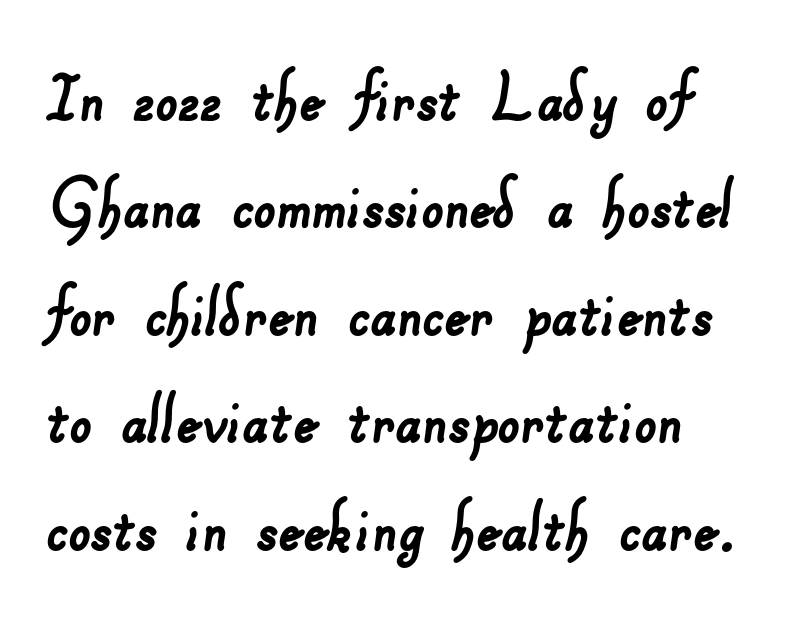
The image shows 79 px sans-serif type; set left-aligned, normal line spacing (1.36x), normal letter spacing, not underlined; low stroke contrast and a small x-height.
